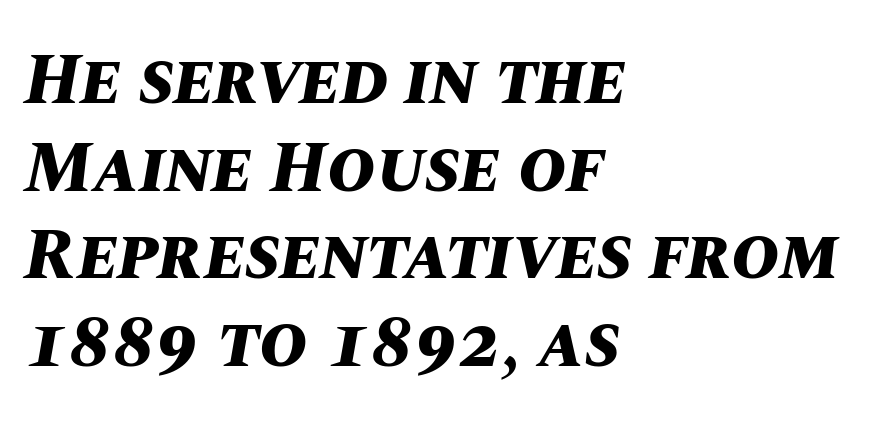
The image shows 73 px bold type, italic (leaning right); set left-aligned, line spacing 1.2x, normal letter spacing, not underlined; medium stroke contrast and a large x-height.
